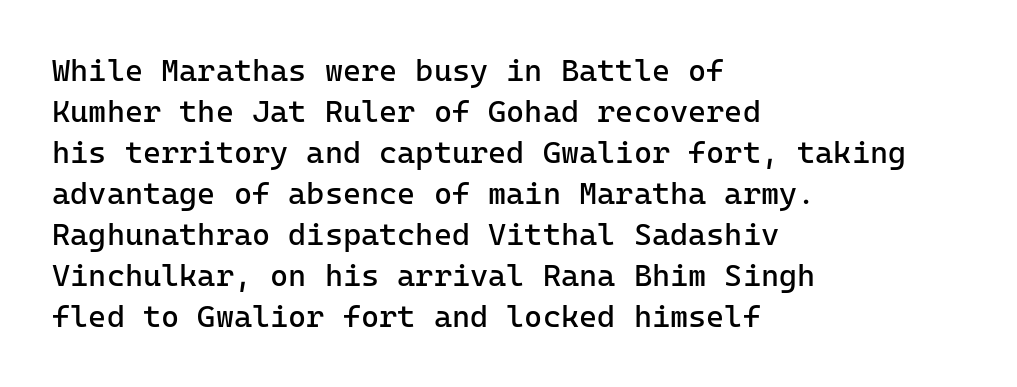
The image shows 31 px regular-weight sans-serif type, upright, monospaced; set left-aligned, normal line spacing (1.32x), normal letter spacing, not underlined; low stroke contrast and a medium x-height.
